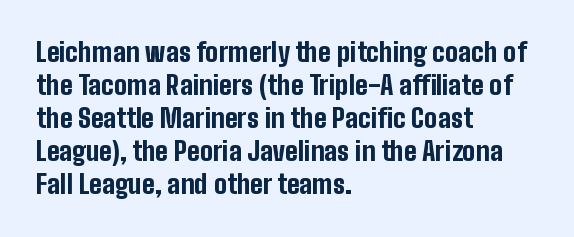
{"italic": "no", "bold": "yes", "underline": "no", "align": "left", "line_spacing": "normal", "line_spacing_ratio": 1.27, "letter_spacing": "normal", "letter_spacing_em": 0.0, "glyph_px": 26}
